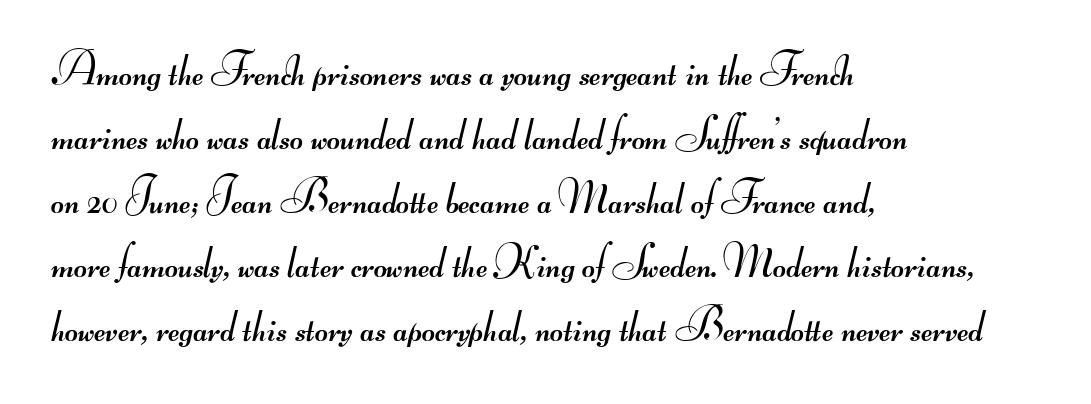
The image shows 45 px regular-weight, wide sans-serif type; set left-aligned, normal line spacing (1.42x), normal letter spacing, not underlined; medium stroke contrast.
